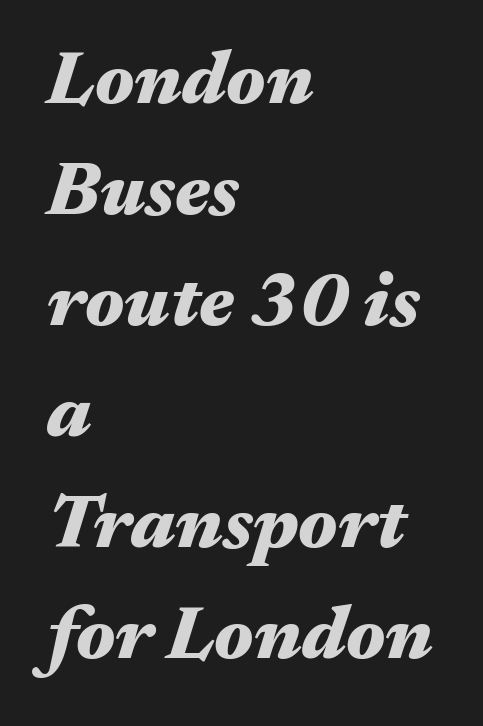
The image shows 76 px heavy, wide type, italic (leaning right); set left-aligned, normal line spacing (1.46x), normal letter spacing, not underlined; medium stroke contrast and a medium x-height.
